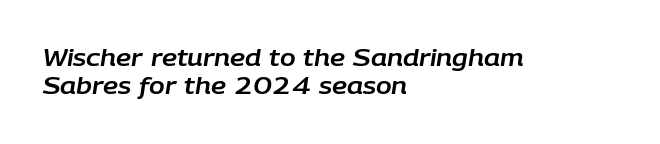
{"italic": "yes", "lean": "right", "slant_degrees": 9, "underline": "no", "align": "left", "line_spacing_ratio": 1.22, "letter_spacing": "normal", "letter_spacing_em": 0.0, "glyph_px": 23}
